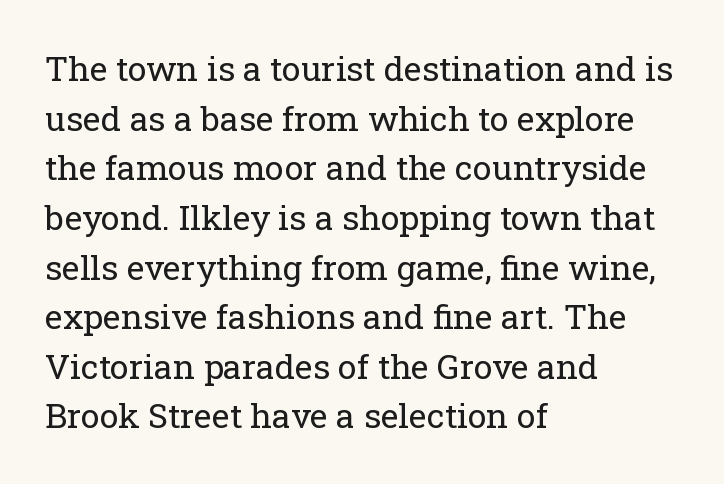
{"serif": "yes", "italic": "no", "bold": "no", "weight": "regular", "width": "normal", "stroke_contrast": "low", "x_height": "medium", "monospaced": "no", "underline": "no", "align": "left", "line_spacing": "normal", "line_spacing_ratio": 1.46, "letter_spacing": "normal", "letter_spacing_em": 0.0, "glyph_px": 34}
